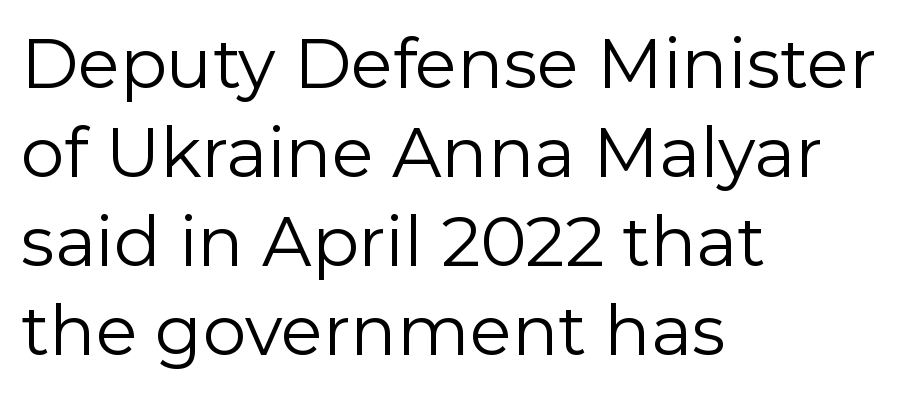
{"serif": "no", "italic": "no", "bold": "no", "weight": "regular", "width": "normal", "stroke_contrast": "low", "x_height": "medium", "monospaced": "no", "underline": "no", "align": "left", "line_spacing": "normal", "line_spacing_ratio": 1.29, "letter_spacing": "normal", "letter_spacing_em": 0.0, "glyph_px": 69}
